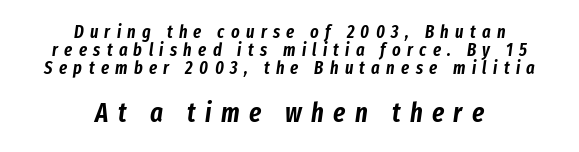
The passage shown begins with its smaller block and ends with its larger one. If you drew a line through each stem, it would be angled. The lines are quadded center. If you measured baseline to baseline, you'd find a short distance. Descender tails drop into unmarked territory.
